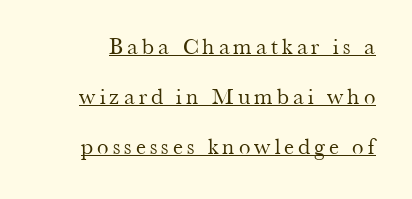
{"italic": "no", "bold": "no", "underline": "yes", "line_spacing": "loose", "line_spacing_ratio": 2.18, "glyph_px": 23}
